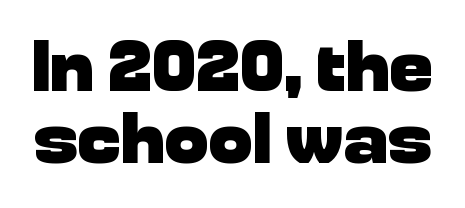
{"serif": "no", "italic": "no", "bold": "yes", "weight": "heavy", "width": "normal", "stroke_contrast": "low", "x_height": "medium", "monospaced": "no", "underline": "no", "line_spacing": "tight", "line_spacing_ratio": 0.98, "letter_spacing": "normal", "letter_spacing_em": 0.0, "glyph_px": 73}
